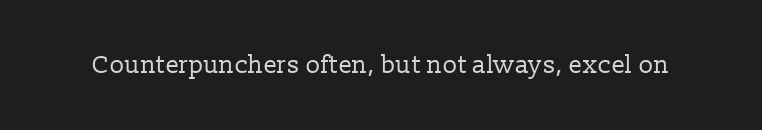
{"italic": "no", "bold": "no", "underline": "no", "letter_spacing": "normal", "letter_spacing_em": 0.0, "glyph_px": 25}
